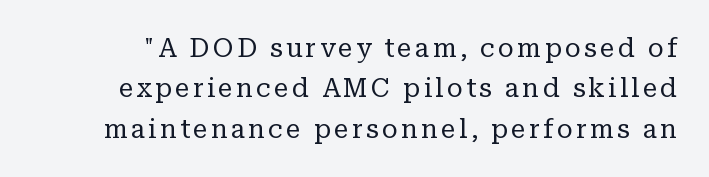
The image shows 26 px text type, upright; set normal line spacing (1.55x), not underlined.
